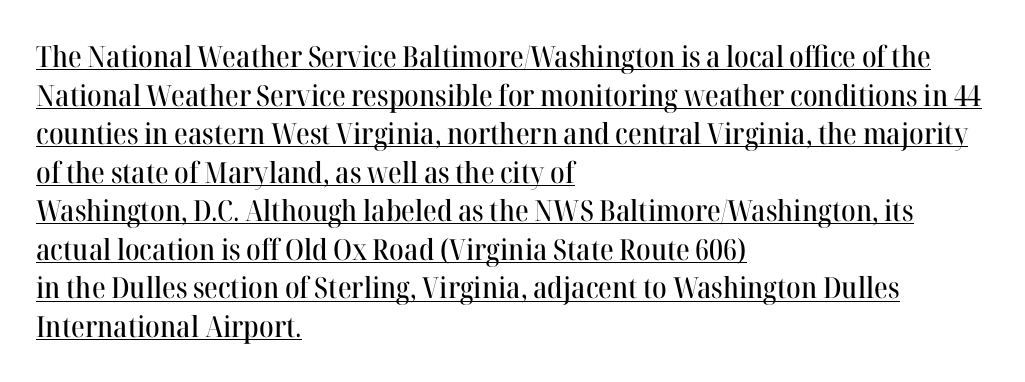
{"serif": "yes", "italic": "no", "width": "normal", "stroke_contrast": "high", "x_height": "medium", "monospaced": "no", "underline": "yes", "align": "left", "line_spacing": "normal", "line_spacing_ratio": 1.33, "letter_spacing": "normal", "letter_spacing_em": 0.0, "glyph_px": 29}
